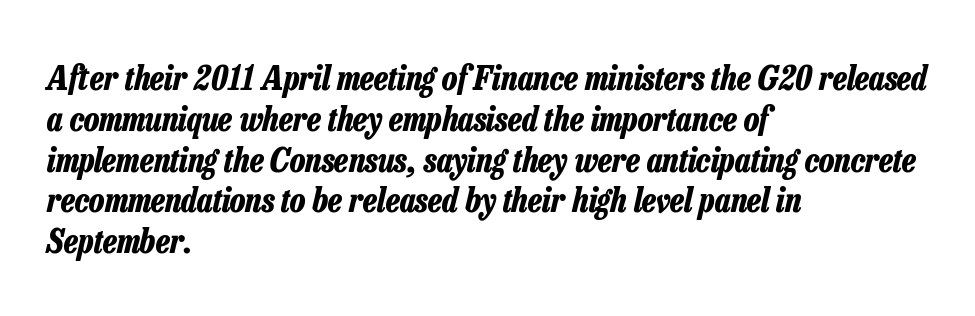
{"italic": "yes", "lean": "right", "slant_degrees": 13, "bold": "yes", "weight": "bold", "width": "condensed", "stroke_contrast": "low", "x_height": "medium", "monospaced": "no", "underline": "no", "align": "left", "line_spacing_ratio": 1.2, "letter_spacing": "normal", "letter_spacing_em": 0.0, "glyph_px": 34}
